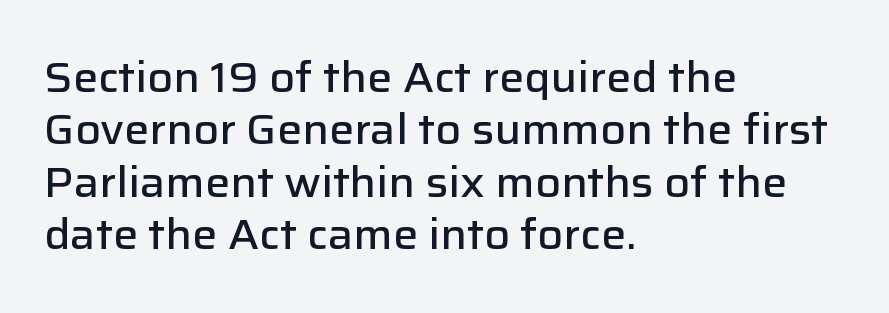
The image shows 42 px semibold sans-serif type, upright; set left-aligned, normal line spacing (1.25x), normal letter spacing, not underlined; low stroke contrast and a medium x-height.
